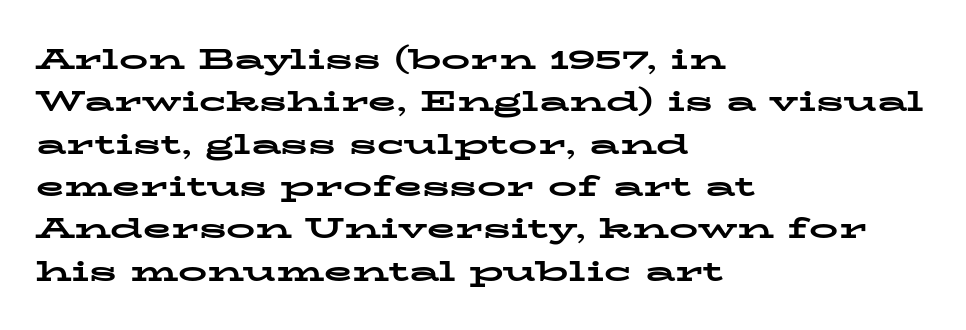
Q: Is the text bold? A: Yes.
Q: Is the text italic (slanted)? A: No, it is upright.
Q: Is the typeface a serif or a sans-serif typeface? A: Serif.
Q: Is the text underlined? A: No.
Q: How is the paragraph aligned? A: Left-aligned.
Q: Is the spacing between letters normal or unusually wide? A: Normal.
Q: Is the spacing between lines tight, normal or loose? A: Normal.
Q: Width (condensed, normal, or wide)? A: Wide.
Q: Stroke contrast? A: Low.
Q: x-height? A: Medium.
Q: Monospaced? A: No.
